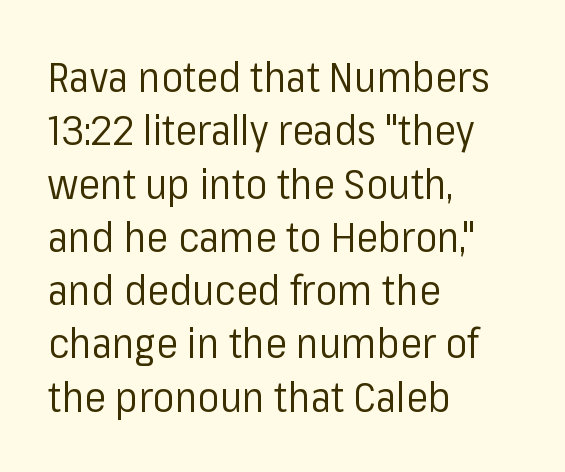
Q: Is the text bold? A: No.
Q: Is the text italic (slanted)? A: No, it is upright.
Q: Is the typeface a serif or a sans-serif typeface? A: Sans-serif.
Q: Is the text underlined? A: No.
Q: How is the paragraph aligned? A: Left-aligned.
Q: Is the spacing between letters normal or unusually wide? A: Normal.
Q: Is the spacing between lines tight, normal or loose? A: Normal.
Q: Width (condensed, normal, or wide)? A: Normal.
Q: Stroke contrast? A: Low.
Q: x-height? A: Medium.
Q: Monospaced? A: No.
